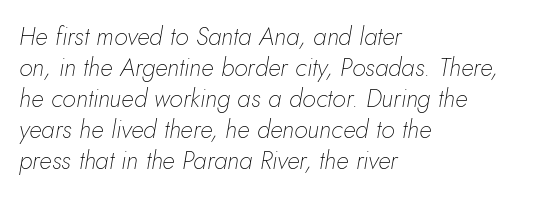
Q: Is the text bold? A: No.
Q: Is the text italic (slanted)? A: Yes, it leans right by about 10 degrees.
Q: Is the text underlined? A: No.
Q: How is the paragraph aligned? A: Left-aligned.
Q: Is the spacing between letters normal or unusually wide? A: Normal.
